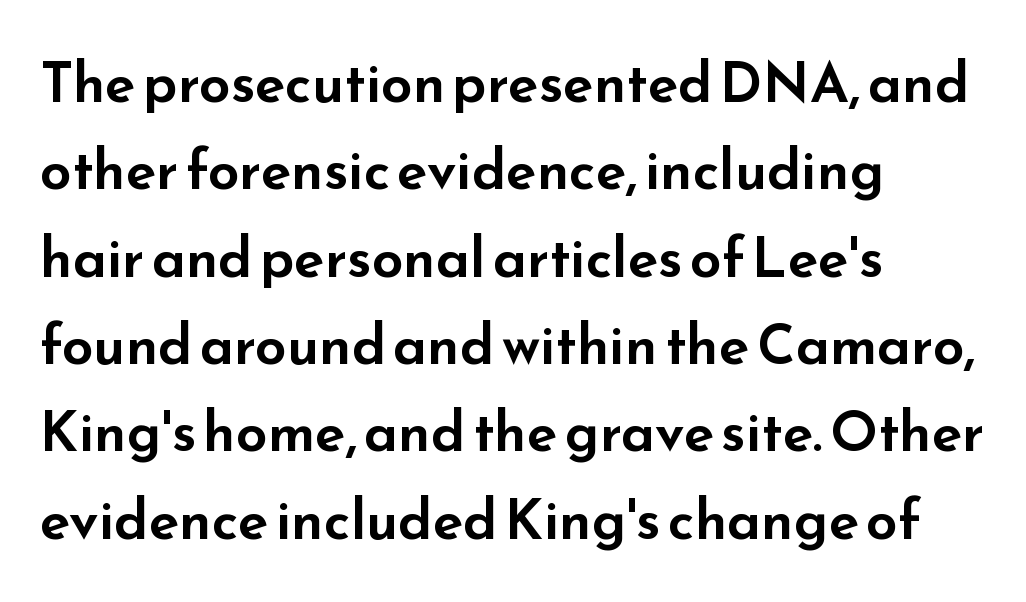
{"serif": "no", "italic": "no", "width": "wide", "stroke_contrast": "low", "x_height": "small", "monospaced": "no", "underline": "no", "align": "left", "line_spacing": "normal", "line_spacing_ratio": 1.56, "letter_spacing": "normal", "letter_spacing_em": 0.0, "glyph_px": 56}
